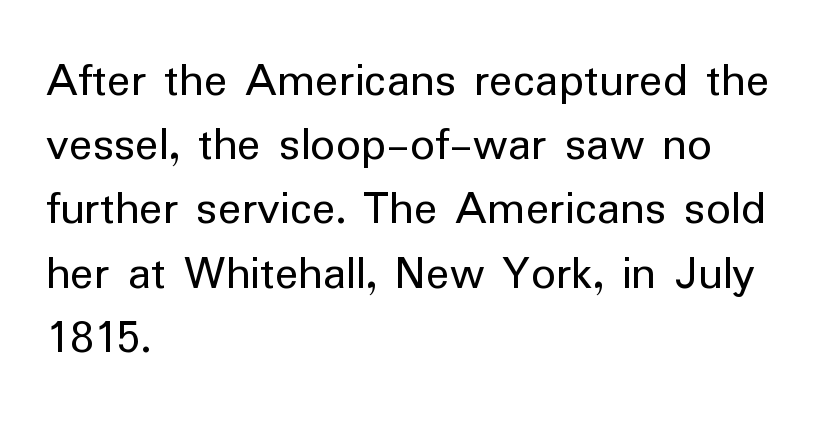
The image shows 49 px regular-weight sans-serif type, upright; set left-aligned, normal line spacing (1.31x), normal letter spacing, not underlined; low stroke contrast and a medium x-height.
